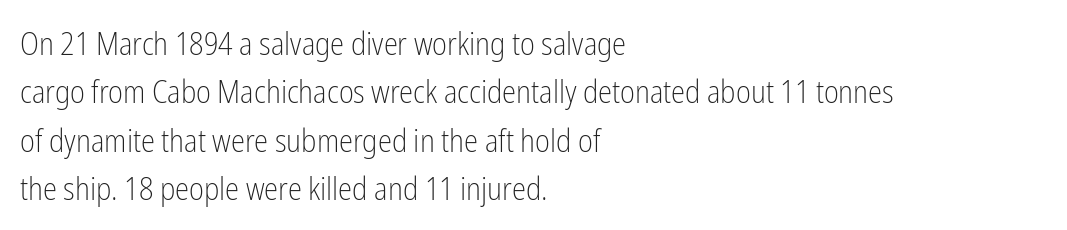
{"serif": "no", "italic": "no", "bold": "no", "weight": "light", "width": "condensed", "stroke_contrast": "low", "x_height": "medium", "monospaced": "no", "underline": "no", "align": "left", "line_spacing": "normal", "line_spacing_ratio": 1.51, "letter_spacing": "normal", "letter_spacing_em": 0.0, "glyph_px": 32}
